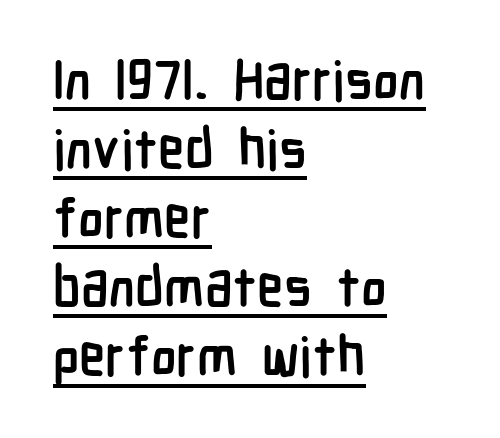
The image shows 54 px semibold, condensed sans-serif type, upright; set left-aligned, normal line spacing (1.28x), normal letter spacing, underlined; low stroke contrast and a medium x-height.
